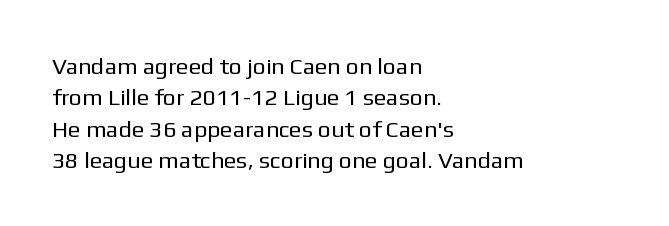
{"italic": "no", "bold": "no", "underline": "no", "align": "left", "line_spacing": "normal", "line_spacing_ratio": 1.36, "letter_spacing": "normal", "letter_spacing_em": 0.0, "glyph_px": 23}
